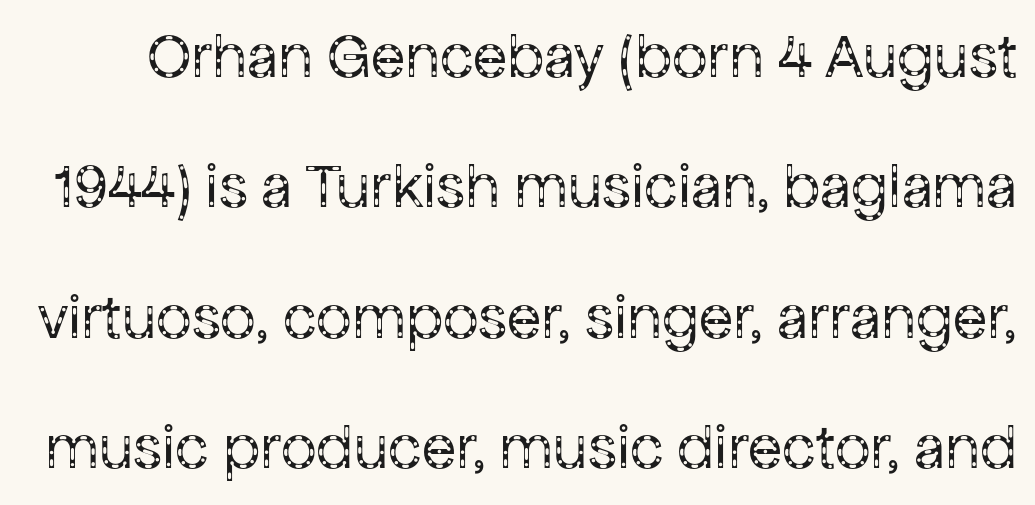
{"serif": "no", "italic": "no", "bold": "no", "weight": "regular", "width": "normal", "stroke_contrast": "low", "x_height": "medium", "monospaced": "no", "underline": "no", "line_spacing": "loose", "line_spacing_ratio": 2.07, "letter_spacing": "normal", "letter_spacing_em": 0.0, "glyph_px": 63}
